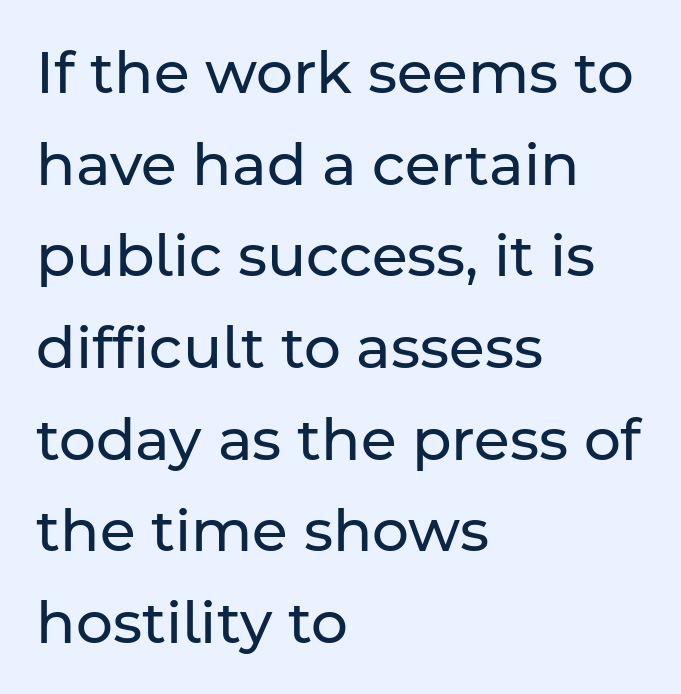
{"serif": "no", "italic": "no", "bold": "no", "weight": "regular", "width": "normal", "stroke_contrast": "low", "x_height": "medium", "monospaced": "no", "underline": "no", "align": "left", "line_spacing": "normal", "line_spacing_ratio": 1.58, "letter_spacing": "normal", "letter_spacing_em": 0.0, "glyph_px": 58}
